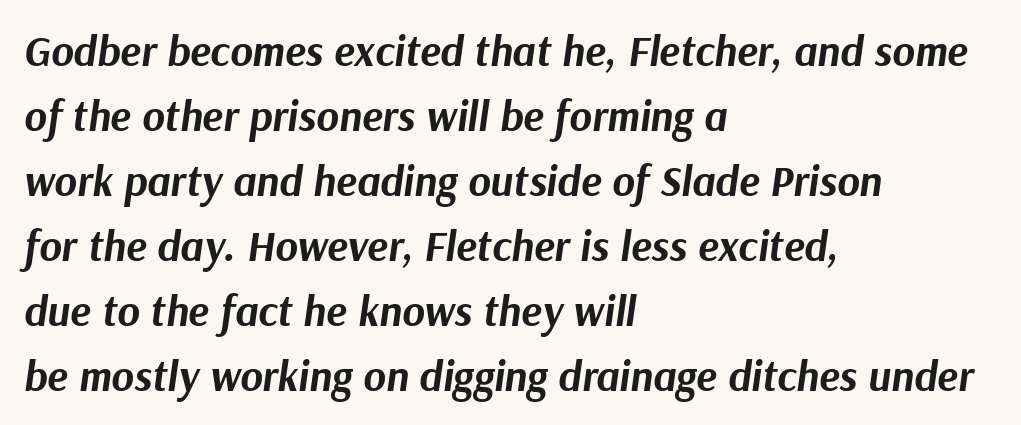
The image shows 43 px bold type, italic (leaning right); set left-aligned, normal line spacing (1.51x), normal letter spacing, not underlined; medium stroke contrast and a medium x-height.
